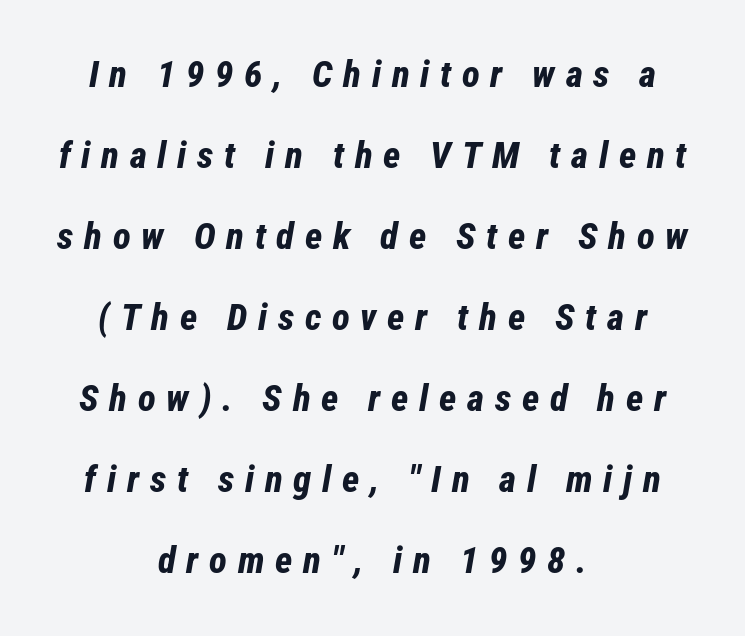
The designer dialed line spacing up above the default. Descender tails drop into unmarked territory. A typesetter would call this proportional, since set widths differ per character. What stands out about the letter spacing? Its width — letters are far apart.
